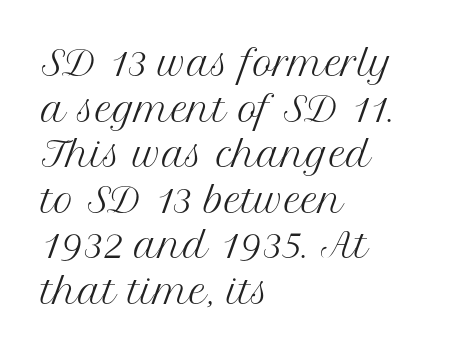
Q: Is the text bold? A: No.
Q: Is the text italic (slanted)? A: Yes.
Q: Is the typeface a serif or a sans-serif typeface? A: Serif.
Q: Is the text underlined? A: No.
Q: How is the paragraph aligned? A: Left-aligned.
Q: Is the spacing between letters normal or unusually wide? A: Normal.
Q: Is the spacing between lines tight, normal or loose? A: Normal.
Q: Width (condensed, normal, or wide)? A: Normal.
Q: Stroke contrast? A: Medium.
Q: x-height? A: Medium.
Q: Monospaced? A: No.
